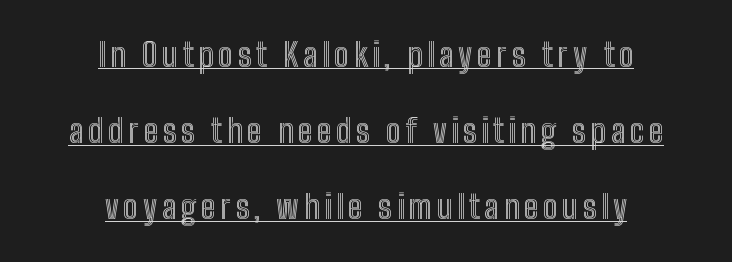
{"italic": "no", "width": "condensed", "x_height": "medium", "monospaced": "no", "underline": "yes", "align": "center", "line_spacing": "loose", "line_spacing_ratio": 2.31, "glyph_px": 33}
